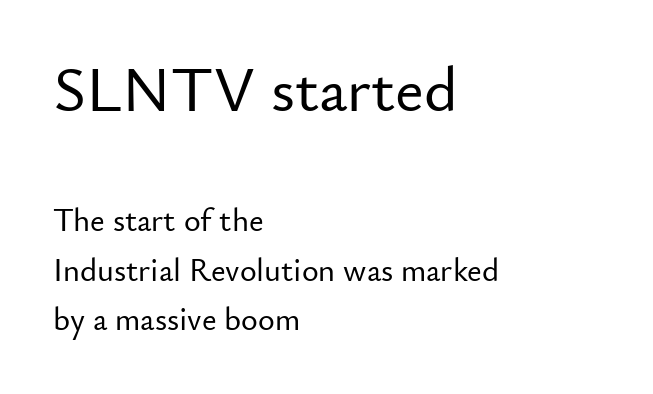
{"serif": "no", "italic": "no", "width": "normal", "stroke_contrast": "low", "x_height": "small", "monospaced": "no", "underline": "no", "align": "left", "line_spacing": "normal", "line_spacing_ratio": 1.55, "letter_spacing": "normal", "letter_spacing_em": 0.0, "larger_block": "first", "size_ratio": 1.97, "glyph_px": 63}
